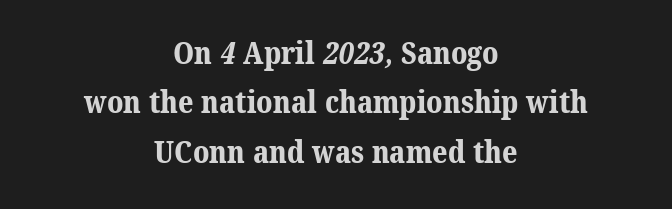
Plain, unruled lines of type. Pretty heavy lettering here — definitely bold. Caption: multi-line text, centered on the measure. Looks like regular typesetting: each glyph gets only the width it needs. Check where the strokes stop: tiny serifs finish them off. Each new line begins a customary step beneath the previous one.
